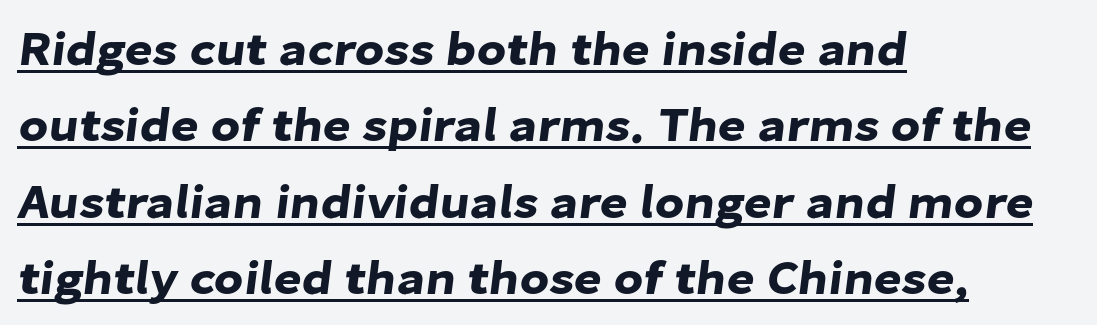
Q: Is the typeface a serif or a sans-serif typeface? A: Sans-serif.
Q: Is the text underlined? A: Yes.
Q: How is the paragraph aligned? A: Left-aligned.
Q: Is the spacing between letters normal or unusually wide? A: Normal.
Q: Is the spacing between lines tight, normal or loose? A: Normal.
Q: Width (condensed, normal, or wide)? A: Normal.
Q: Stroke contrast? A: Low.
Q: x-height? A: Medium.
Q: Monospaced? A: No.
